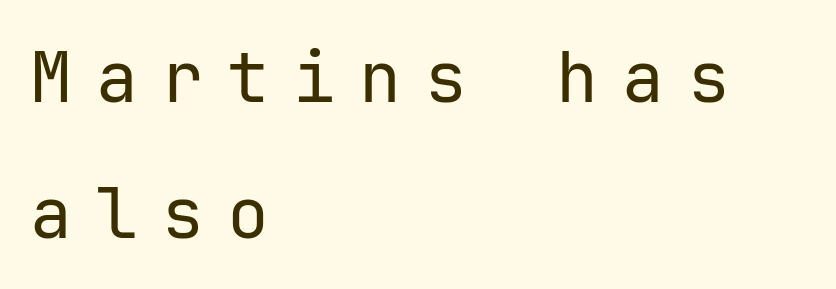
The image shows 70 px regular-weight sans-serif type, upright; set left-aligned, loose line spacing (1.94x), unusually wide letter spacing (+0.34 em), not underlined; low stroke contrast and a medium x-height.
